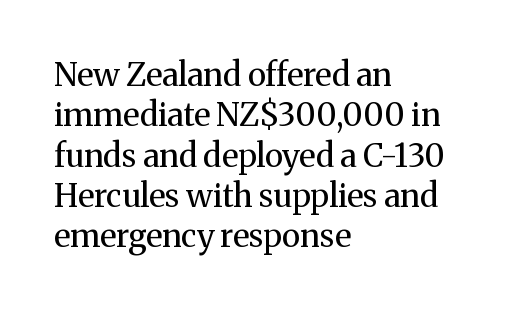
Q: Is the text bold? A: No.
Q: Is the text italic (slanted)? A: No, it is upright.
Q: Is the typeface a serif or a sans-serif typeface? A: Serif.
Q: Is the text underlined? A: No.
Q: How is the paragraph aligned? A: Left-aligned.
Q: Is the spacing between letters normal or unusually wide? A: Normal.
Q: Is the spacing between lines tight, normal or loose? A: Normal.
Q: Width (condensed, normal, or wide)? A: Normal.
Q: Stroke contrast? A: Medium.
Q: x-height? A: Medium.
Q: Monospaced? A: No.
